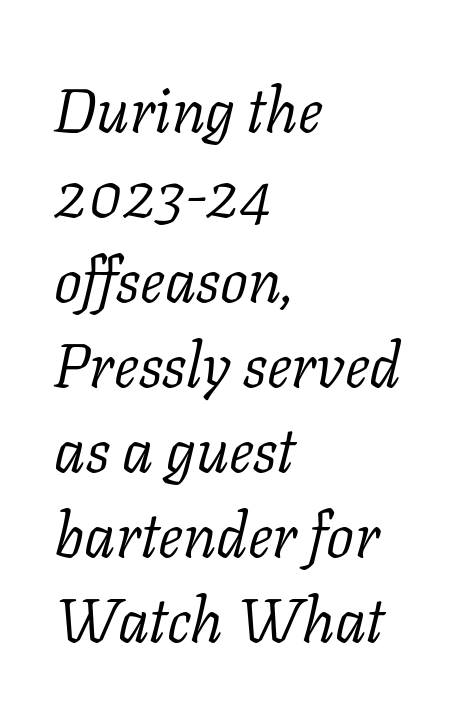
The image shows 62 px light serif type, italic (leaning right); set left-aligned, normal line spacing (1.37x), normal letter spacing, not underlined; low stroke contrast and a medium x-height.
